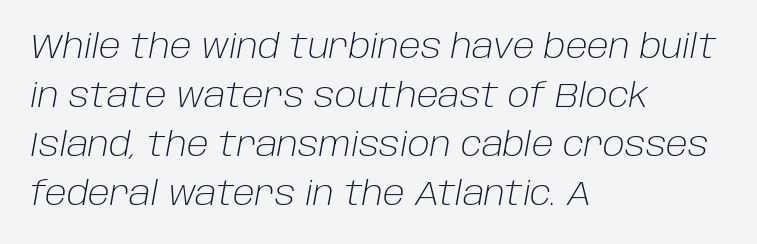
{"italic": "yes", "lean": "right", "slant_degrees": 10, "bold": "no", "weight": "light", "width": "normal", "stroke_contrast": "low", "x_height": "large", "monospaced": "no", "underline": "no", "align": "left", "line_spacing": "normal", "line_spacing_ratio": 1.44, "letter_spacing": "normal", "letter_spacing_em": 0.0, "glyph_px": 34}
